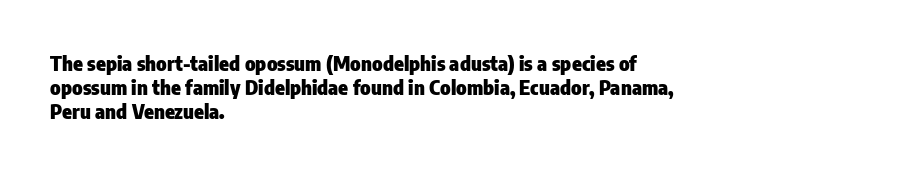
{"italic": "no", "bold": "yes", "underline": "no", "align": "left", "line_spacing_ratio": 1.21, "letter_spacing": "normal", "letter_spacing_em": 0.0, "glyph_px": 20}
